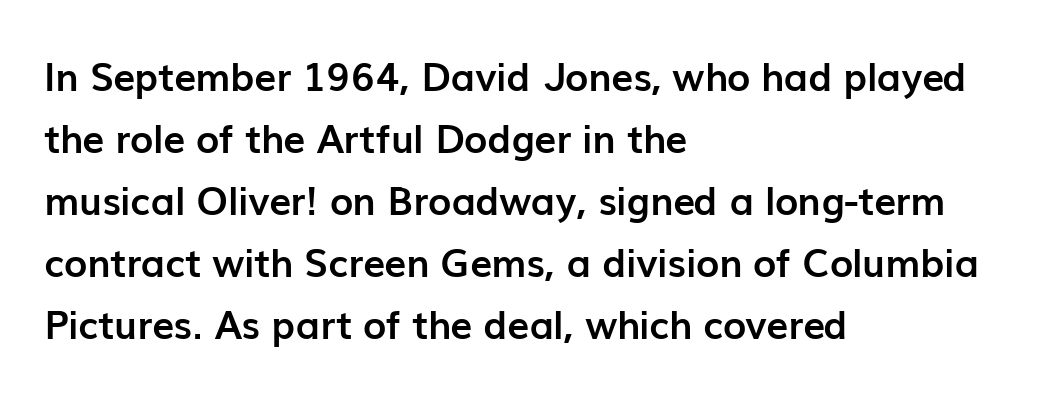
Q: Is the text bold? A: Yes.
Q: Is the text italic (slanted)? A: No, it is upright.
Q: Is the typeface a serif or a sans-serif typeface? A: Sans-serif.
Q: Is the text underlined? A: No.
Q: How is the paragraph aligned? A: Left-aligned.
Q: Is the spacing between letters normal or unusually wide? A: Normal.
Q: Is the spacing between lines tight, normal or loose? A: Normal.
Q: Width (condensed, normal, or wide)? A: Normal.
Q: Stroke contrast? A: Low.
Q: x-height? A: Medium.
Q: Monospaced? A: No.
